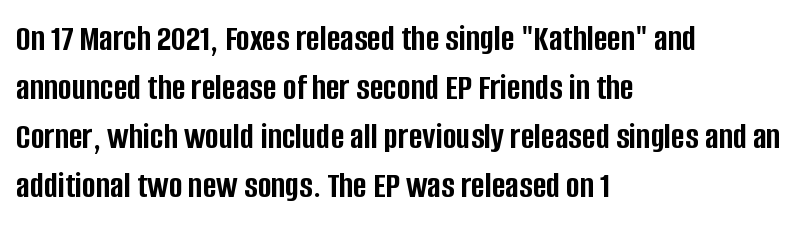
Type without underlining. The typesetter chose a ragged-right arrangement here. Stroke terminals: plain, sans-serif. The font's upright variant was chosen for this text.
